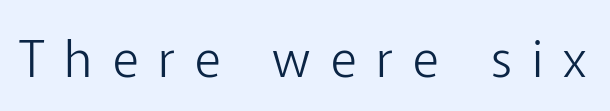
Q: Is the text bold? A: No.
Q: Is the text italic (slanted)? A: No, it is upright.
Q: Is the typeface a serif or a sans-serif typeface? A: Sans-serif.
Q: Is the text underlined? A: No.
Q: Is the spacing between letters normal or unusually wide? A: Unusually wide.
Q: Width (condensed, normal, or wide)? A: Normal.
Q: Stroke contrast? A: Low.
Q: x-height? A: Medium.
Q: Monospaced? A: No.
